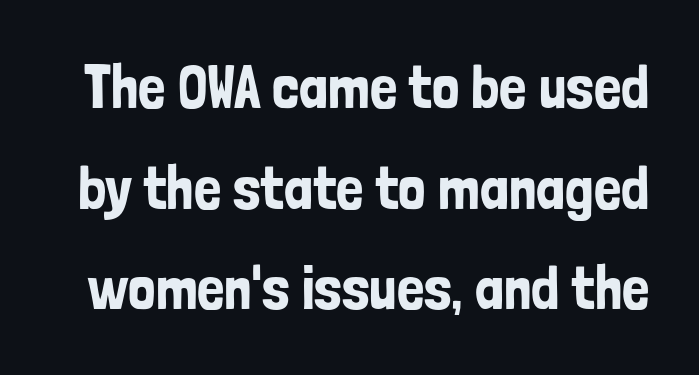
The image shows 61 px condensed sans-serif type, upright; set normal line spacing (1.65x), normal letter spacing, not underlined; low stroke contrast and a medium x-height.
